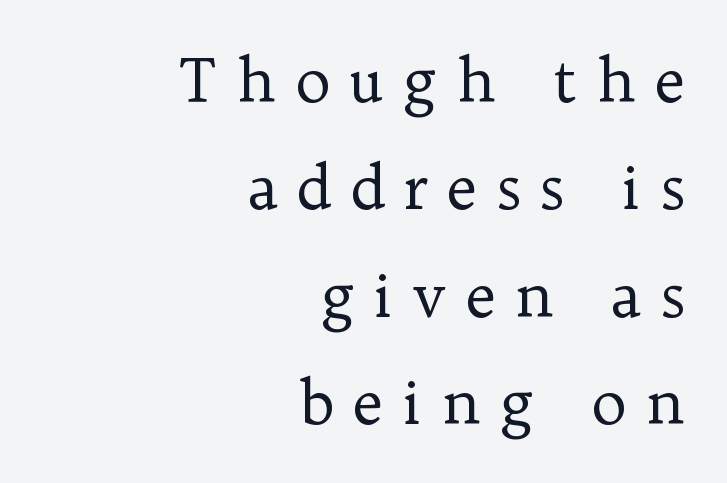
You could not count columns in this text — the font is proportionally spaced. This rendering widens character spacing well past its baseline value. Characters remain perfectly vertical along every line. Decoration check: the copy has no underline.
